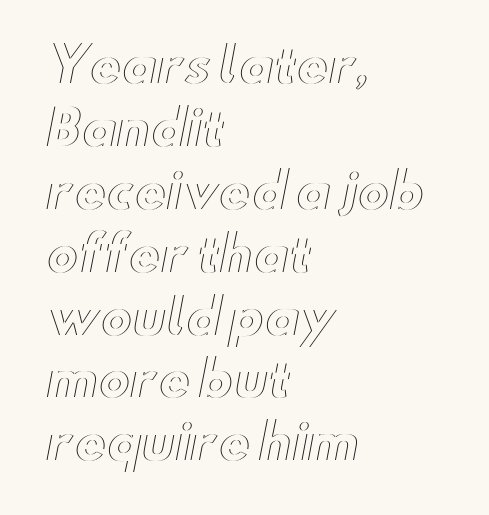
{"width": "wide", "x_height": "small", "monospaced": "no", "underline": "no", "align": "left", "line_spacing": "normal", "line_spacing_ratio": 1.31, "letter_spacing": "normal", "letter_spacing_em": 0.0, "glyph_px": 48}
